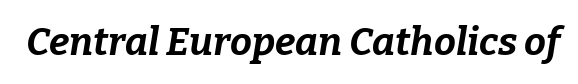
Just letters on the line, the space beneath them empty. Is this a fixed-width face? No — the glyphs have proportional, varying widths. Heavy-handed strokes throughout: this text is bold. The type is set solid horizontally, with unmodified tracking.
